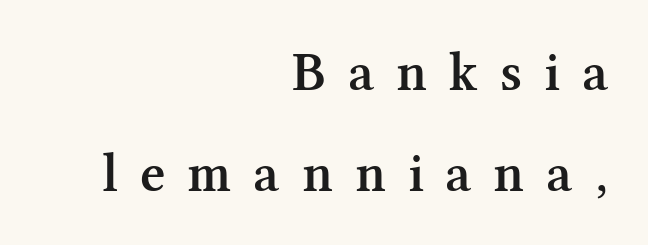
{"serif": "yes", "italic": "no", "bold": "semi", "weight": "semibold", "width": "normal", "stroke_contrast": "medium", "x_height": "medium", "monospaced": "no", "underline": "no", "align": "right", "line_spacing_ratio": 1.83, "letter_spacing": "wide", "letter_spacing_em": 0.4, "glyph_px": 55}
